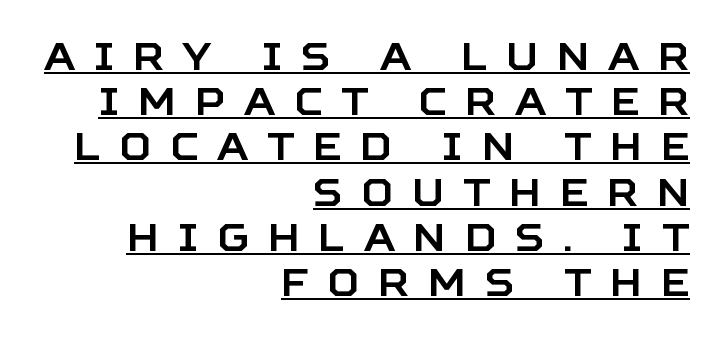
Q: Is the text italic (slanted)? A: No, it is upright.
Q: Is the typeface a serif or a sans-serif typeface? A: Sans-serif.
Q: Is the text underlined? A: Yes.
Q: How is the paragraph aligned? A: Right-aligned.
Q: Is the spacing between letters normal or unusually wide? A: Unusually wide.
Q: Width (condensed, normal, or wide)? A: Normal.
Q: Stroke contrast? A: Low.
Q: x-height? A: Large.
Q: Monospaced? A: No.
